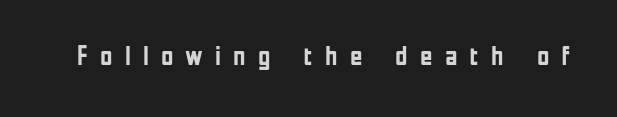
Display-style spreading of the glyphs; the letterfit is very open. Characters remain perfectly vertical along every line. Look at the stroke-to-counter ratio: heavy, a bold. Type without underlining.
